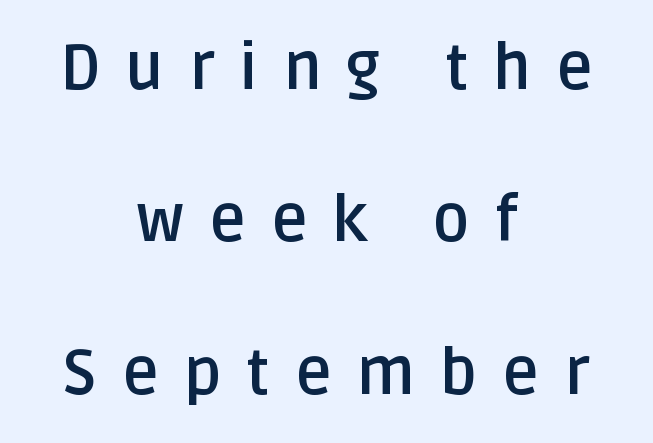
{"serif": "no", "italic": "no", "bold": "yes", "weight": "semibold", "width": "normal", "stroke_contrast": "low", "x_height": "large", "monospaced": "no", "underline": "no", "align": "center", "line_spacing": "loose", "line_spacing_ratio": 2.42, "letter_spacing": "wide", "letter_spacing_em": 0.39, "glyph_px": 63}
